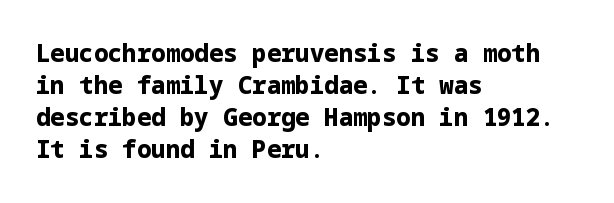
{"italic": "no", "bold": "yes", "underline": "no", "align": "left", "line_spacing": "normal", "line_spacing_ratio": 1.34, "letter_spacing": "normal", "letter_spacing_em": 0.0, "glyph_px": 24}
